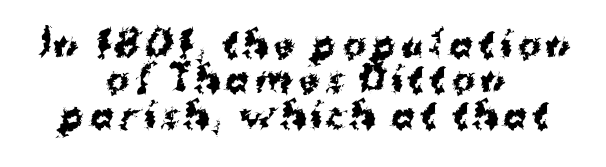
{"serif": "no", "bold": "yes", "weight": "bold", "width": "normal", "stroke_contrast": "medium", "x_height": "medium", "monospaced": "no", "underline": "no", "align": "center", "line_spacing": "tight", "line_spacing_ratio": 1.01, "glyph_px": 35}
